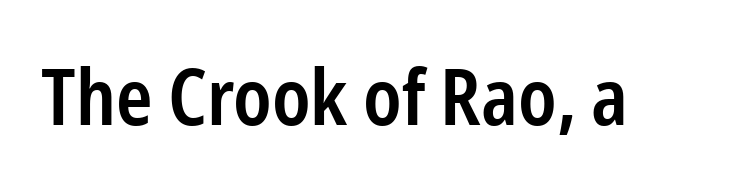
Q: Is the text bold? A: Semi-bold.
Q: Is the text italic (slanted)? A: No, it is upright.
Q: Is the typeface a serif or a sans-serif typeface? A: Sans-serif.
Q: Is the text underlined? A: No.
Q: Is the spacing between letters normal or unusually wide? A: Normal.
Q: Width (condensed, normal, or wide)? A: Condensed.
Q: Stroke contrast? A: Low.
Q: x-height? A: Medium.
Q: Monospaced? A: No.
